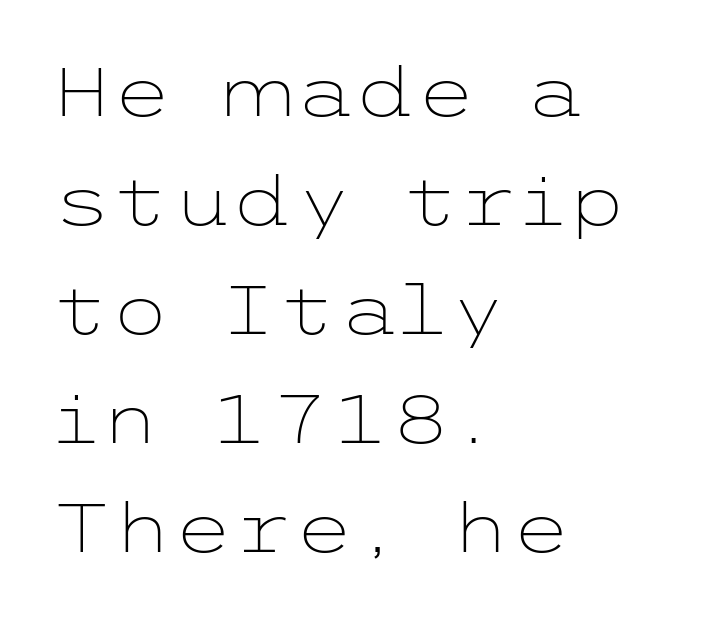
Q: Is the text bold? A: No.
Q: Is the text italic (slanted)? A: No, it is upright.
Q: Is the typeface a serif or a sans-serif typeface? A: Sans-serif.
Q: Is the text underlined? A: No.
Q: How is the paragraph aligned? A: Left-aligned.
Q: Is the spacing between letters normal or unusually wide? A: Normal.
Q: Is the spacing between lines tight, normal or loose? A: Normal.
Q: Width (condensed, normal, or wide)? A: Wide.
Q: Stroke contrast? A: Low.
Q: x-height? A: Medium.
